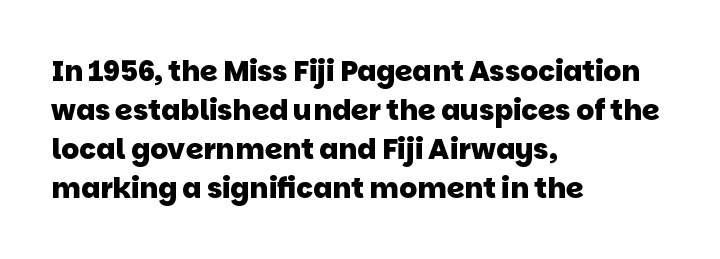
Q: Is the text bold? A: Yes.
Q: Is the typeface a serif or a sans-serif typeface? A: Sans-serif.
Q: Is the text underlined? A: No.
Q: How is the paragraph aligned? A: Left-aligned.
Q: Is the spacing between letters normal or unusually wide? A: Normal.
Q: Is the spacing between lines tight, normal or loose? A: Normal.
Q: Width (condensed, normal, or wide)? A: Normal.
Q: Stroke contrast? A: Low.
Q: x-height? A: Large.
Q: Monospaced? A: No.
